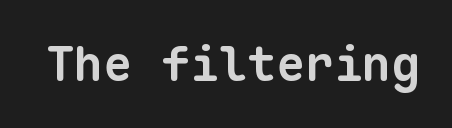
{"serif": "no", "bold": "yes", "weight": "bold", "width": "normal", "stroke_contrast": "low", "x_height": "medium", "monospaced": "yes", "underline": "no", "letter_spacing": "normal", "letter_spacing_em": 0.0, "glyph_px": 48}
